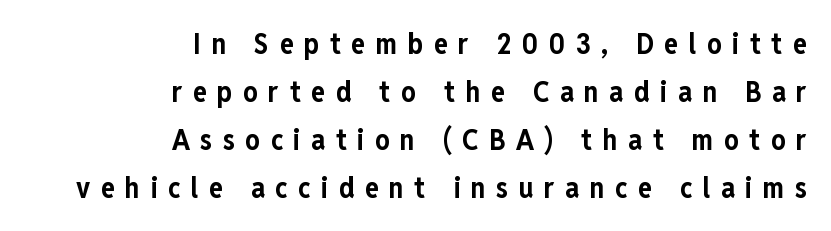
{"serif": "no", "italic": "no", "bold": "yes", "weight": "bold", "width": "condensed", "stroke_contrast": "low", "x_height": "medium", "monospaced": "no", "underline": "no", "align": "right", "line_spacing": "normal", "line_spacing_ratio": 1.65, "letter_spacing": "wide", "letter_spacing_em": 0.36, "glyph_px": 29}
